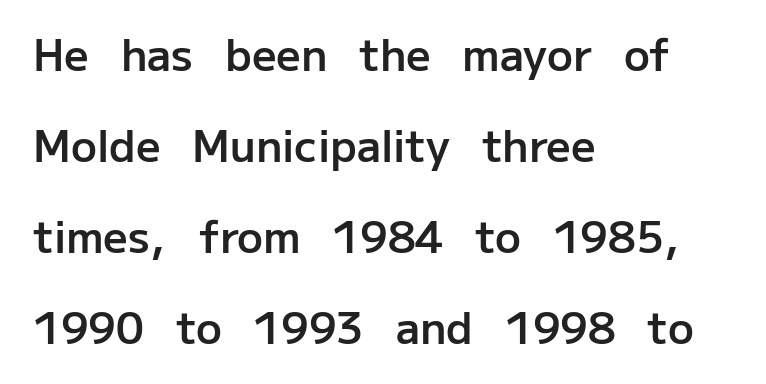
{"serif": "no", "italic": "no", "bold": "semi", "weight": "semibold", "width": "normal", "stroke_contrast": "low", "x_height": "medium", "monospaced": "no", "underline": "no", "align": "left", "line_spacing": "loose", "line_spacing_ratio": 2.12, "letter_spacing": "normal", "letter_spacing_em": 0.0, "glyph_px": 43}
